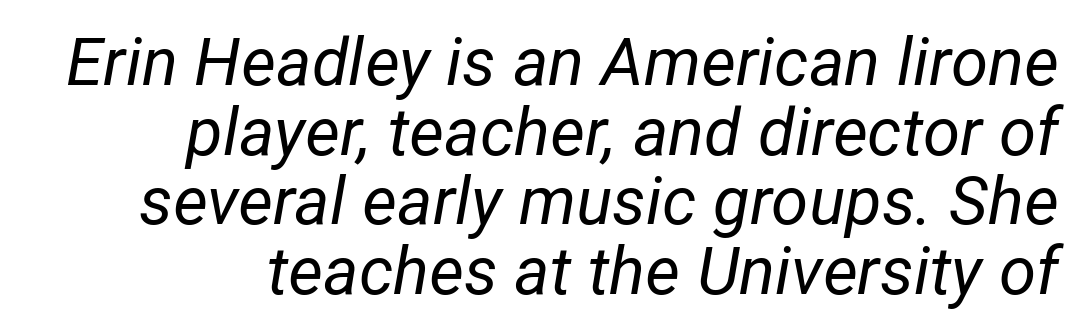
When letters slant like this, we call the style italic. No chunkiness to these letters — they're not bold. Descender tails drop into unmarked territory. Proportional: the letters do not fall into vertical columns. Tracking here is standard; glyphs follow each other at the usual distance. The lines are packed closely together with very little leading.
